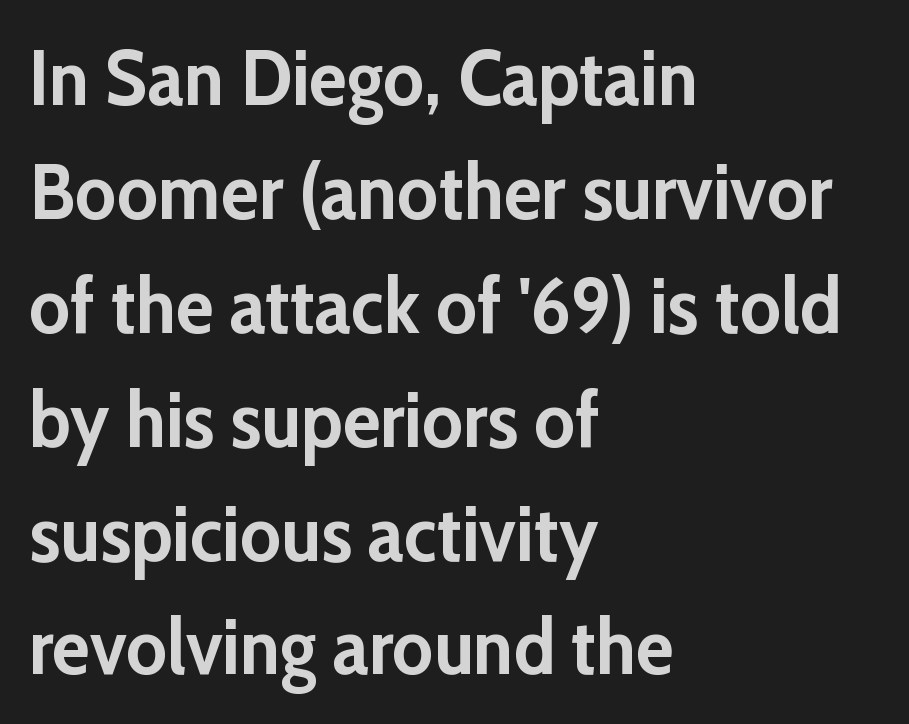
{"serif": "no", "italic": "no", "bold": "yes", "weight": "semibold", "width": "normal", "stroke_contrast": "low", "x_height": "medium", "monospaced": "no", "underline": "no", "align": "left", "line_spacing": "normal", "line_spacing_ratio": 1.46, "letter_spacing": "normal", "letter_spacing_em": 0.0, "glyph_px": 78}
